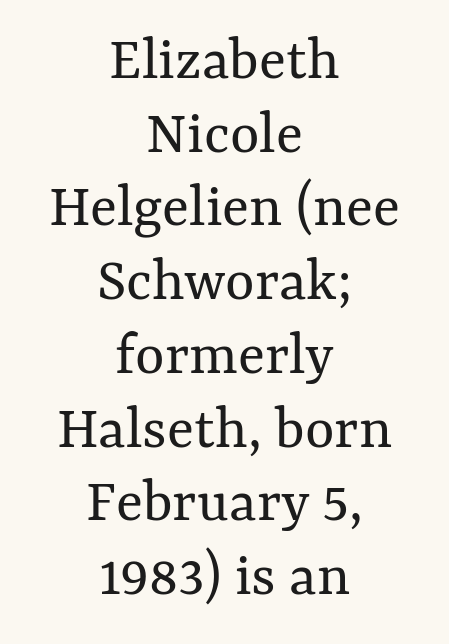
{"italic": "no", "bold": "no", "weight": "regular", "width": "normal", "stroke_contrast": "medium", "x_height": "medium", "monospaced": "no", "underline": "no", "align": "center", "line_spacing_ratio": 1.17, "letter_spacing": "normal", "letter_spacing_em": 0.0, "glyph_px": 63}
